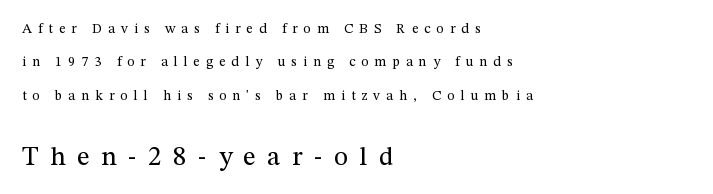
The image shows 27 px text type, upright; set left-aligned, loose line spacing (2.38x), unusually wide letter spacing (+0.43 em), not underlined; the second (bottom) block is 1.93x larger.
